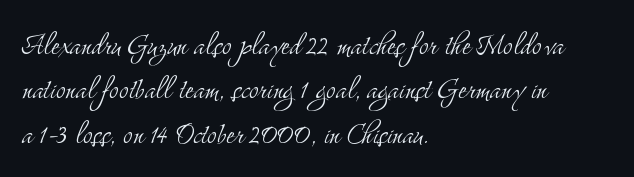
The image shows 36 px light, condensed serif type; set left-aligned, line spacing 1.23x, normal letter spacing, not underlined; medium stroke contrast and a small x-height.
